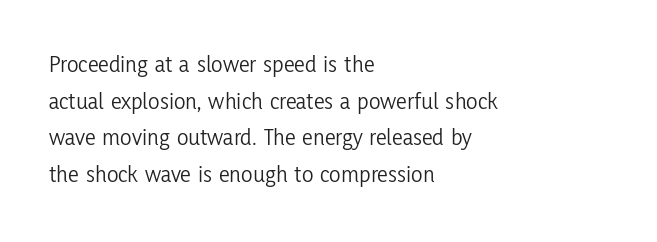
{"italic": "no", "bold": "no", "underline": "no", "align": "left", "line_spacing": "normal", "line_spacing_ratio": 1.53, "letter_spacing": "normal", "letter_spacing_em": 0.0, "glyph_px": 24}
